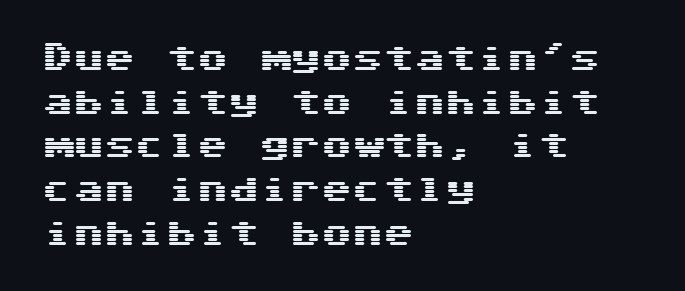
Q: Is the text italic (slanted)? A: No, it is upright.
Q: Is the typeface a serif or a sans-serif typeface? A: Sans-serif.
Q: Is the text underlined? A: No.
Q: How is the paragraph aligned? A: Left-aligned.
Q: Is the spacing between letters normal or unusually wide? A: Normal.
Q: Is the spacing between lines tight, normal or loose? A: Normal.
Q: Width (condensed, normal, or wide)? A: Wide.
Q: Stroke contrast? A: Medium.
Q: x-height? A: Medium.
